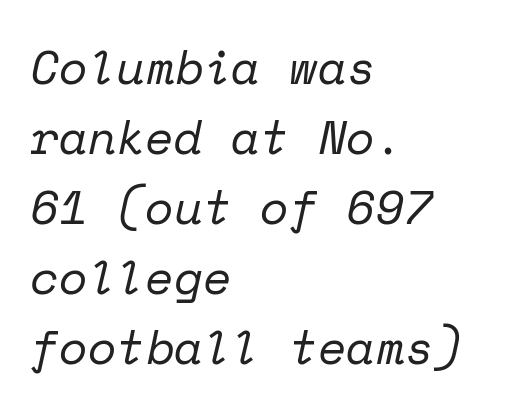
Q: Is the text bold? A: No.
Q: Is the text italic (slanted)? A: Yes, it leans right by about 12 degrees.
Q: Is the typeface a serif or a sans-serif typeface? A: Serif.
Q: Is the text underlined? A: No.
Q: How is the paragraph aligned? A: Left-aligned.
Q: Is the spacing between letters normal or unusually wide? A: Normal.
Q: Is the spacing between lines tight, normal or loose? A: Normal.
Q: Width (condensed, normal, or wide)? A: Normal.
Q: Stroke contrast? A: Low.
Q: x-height? A: Medium.
Q: Monospaced? A: Yes.
